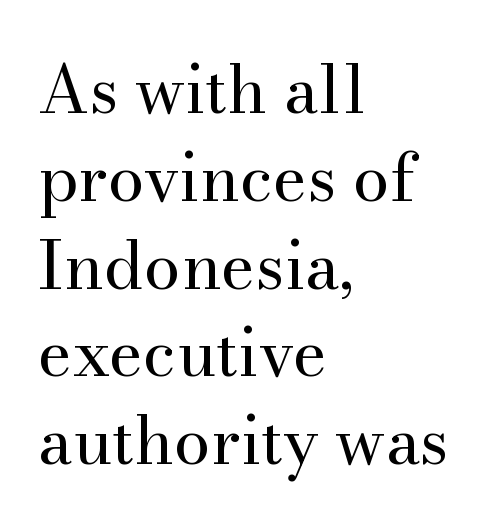
Bare-footed words on every line. The type is set solid horizontally, with unmodified tracking. Do the characters align in a grid? No, the font is proportional. Italic? Not at all — the glyphs are vertical. The typesetting does not lean heavy: it is not bold. Stroke terminals: seriffed.
